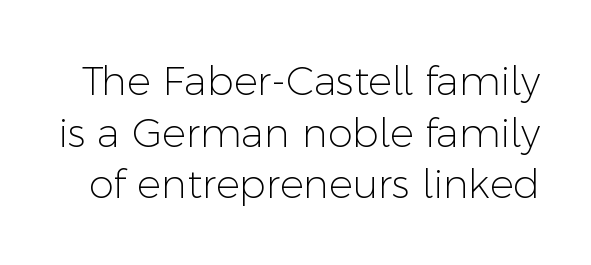
The image shows 40 px light sans-serif type, upright; set normal line spacing (1.29x), normal letter spacing, not underlined; low stroke contrast and a medium x-height.
